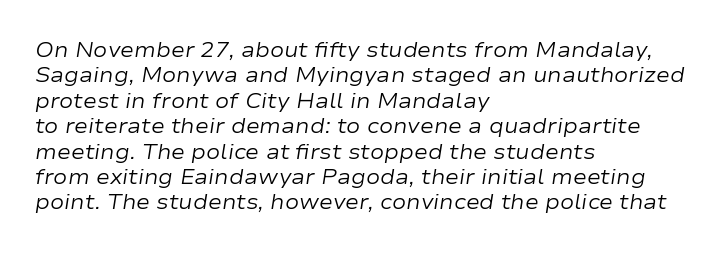
The image shows 21 px text type, italic (leaning right); set left-aligned, line spacing 1.21x, normal letter spacing, not underlined.
